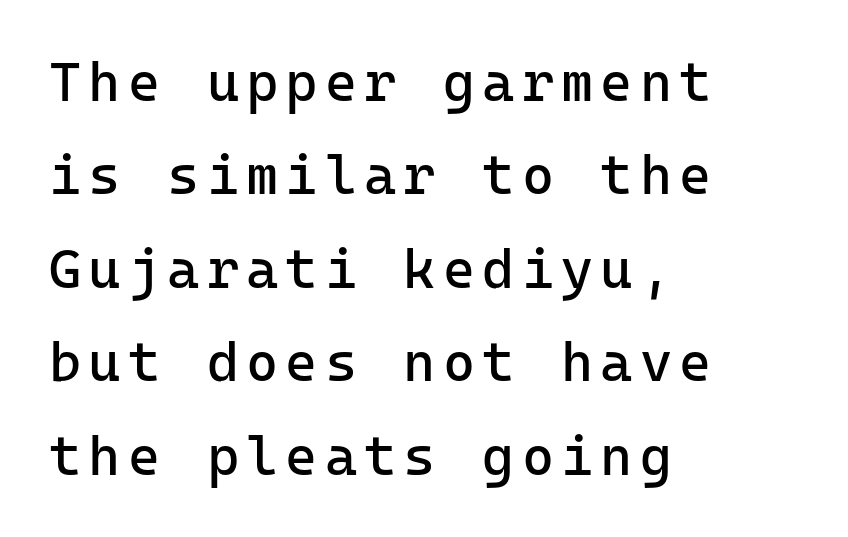
Q: Is the text bold? A: No.
Q: Is the text italic (slanted)? A: No, it is upright.
Q: Is the typeface a serif or a sans-serif typeface? A: Sans-serif.
Q: Is the text underlined? A: No.
Q: How is the paragraph aligned? A: Left-aligned.
Q: Is the spacing between lines tight, normal or loose? A: Normal.
Q: Width (condensed, normal, or wide)? A: Normal.
Q: Stroke contrast? A: Low.
Q: x-height? A: Medium.
